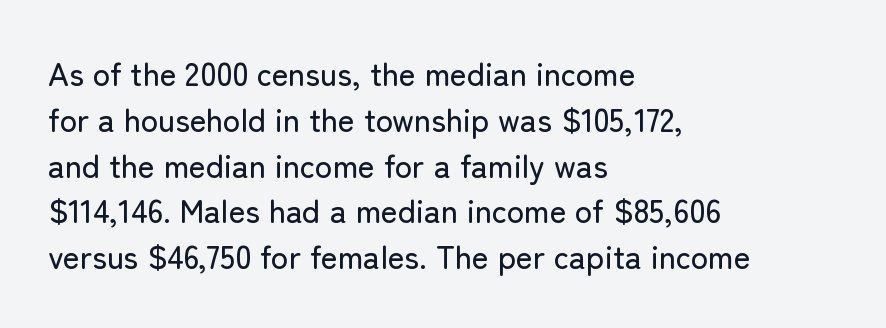
One-word summary of the alignment: left. The gap between lines stays unmarked. These lines are rendered in a variable-pitch font. Nope, not italic — everything's standing straight.
